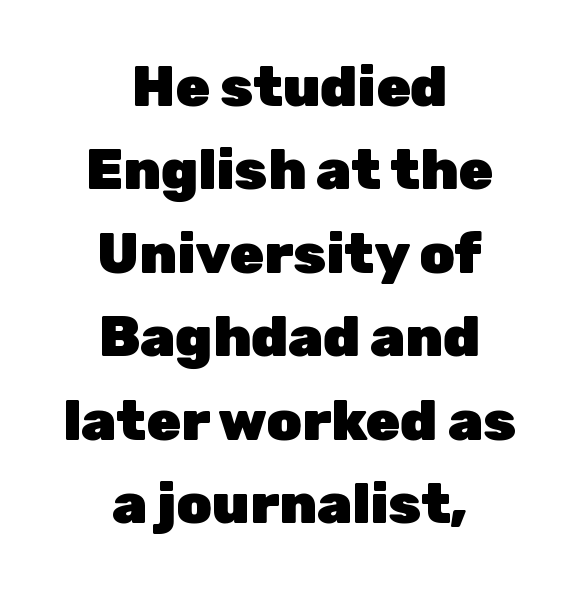
The image shows 56 px heavy sans-serif type, upright; set centered, normal line spacing (1.49x), normal letter spacing, not underlined; low stroke contrast and a medium x-height.
